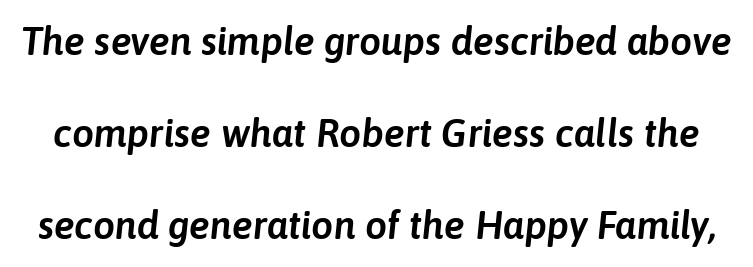
The image shows 39 px text type, italic (leaning right); set loose line spacing (2.36x), normal letter spacing, not underlined; low stroke contrast and a medium x-height.
